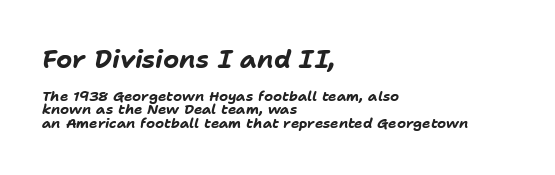
Q: Is the text bold? A: Yes.
Q: Is the text italic (slanted)? A: Yes, it leans right by about 11 degrees.
Q: Is the text underlined? A: No.
Q: How is the paragraph aligned? A: Left-aligned.
Q: Is the spacing between letters normal or unusually wide? A: Normal.
Q: Is the spacing between lines tight, normal or loose? A: Tight.
Q: Which block of text is set in a larger size, the first (top) or the second (bottom)? A: The first (top) one.
